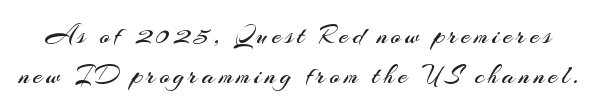
Q: Is the text bold? A: No.
Q: Is the text italic (slanted)? A: Yes.
Q: Is the text underlined? A: No.
Q: Is the spacing between lines tight, normal or loose? A: Normal.
